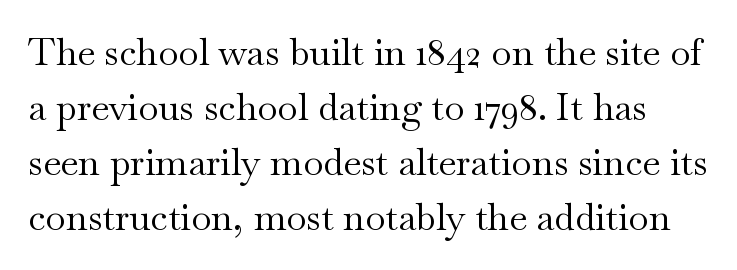
{"serif": "yes", "italic": "no", "bold": "no", "weight": "regular", "width": "wide", "stroke_contrast": "medium", "x_height": "small", "monospaced": "no", "underline": "no", "line_spacing": "normal", "line_spacing_ratio": 1.49, "letter_spacing": "normal", "letter_spacing_em": 0.0, "glyph_px": 37}
